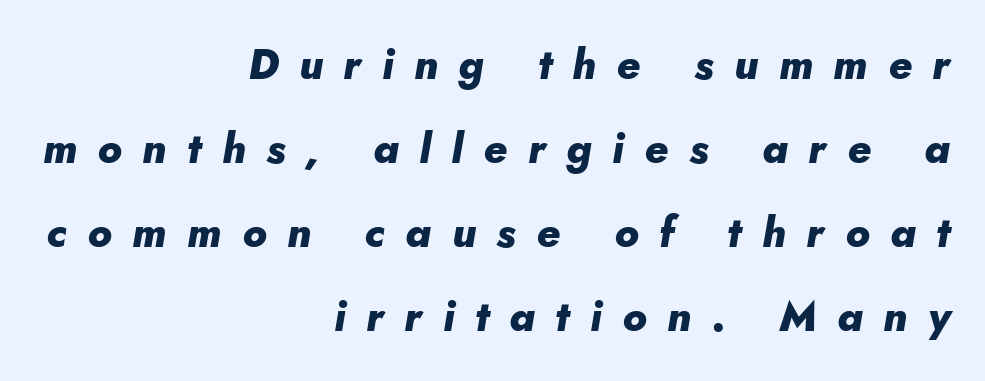
Q: Is the text bold? A: Yes.
Q: Is the text italic (slanted)? A: Yes, it leans right by about 10 degrees.
Q: Is the text underlined? A: No.
Q: How is the paragraph aligned? A: Right-aligned.
Q: Is the spacing between letters normal or unusually wide? A: Unusually wide.
Q: Is the spacing between lines tight, normal or loose? A: Loose.
Q: Width (condensed, normal, or wide)? A: Normal.
Q: Stroke contrast? A: Low.
Q: x-height? A: Small.
Q: Monospaced? A: No.
